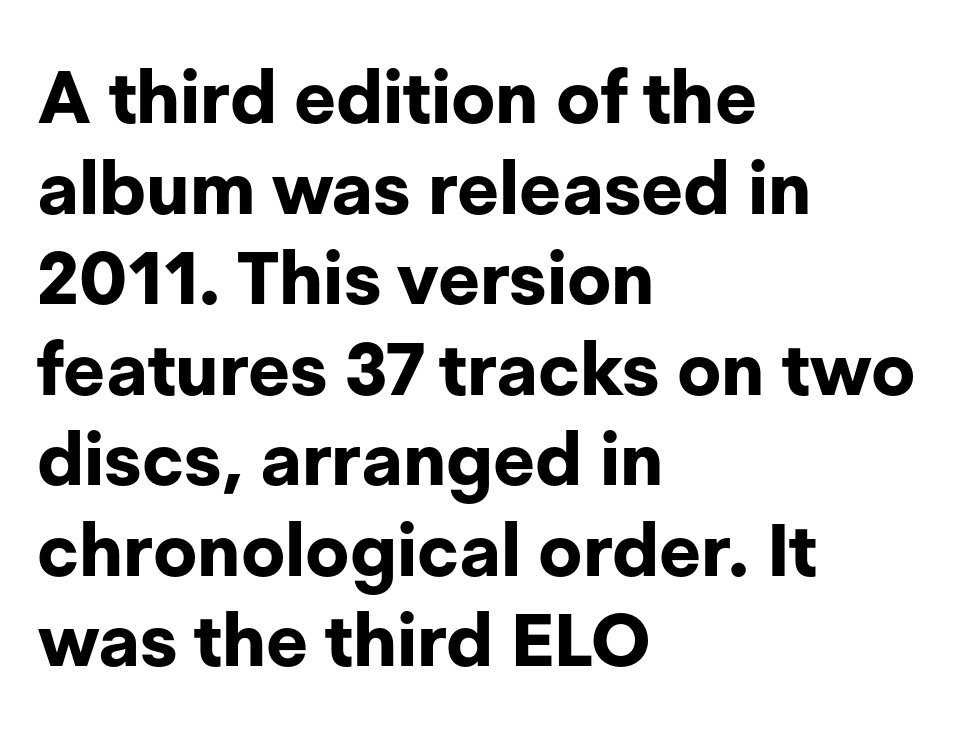
The image shows 73 px bold sans-serif type, upright; set left-aligned, line spacing 1.24x, normal letter spacing, not underlined; low stroke contrast and a medium x-height.
